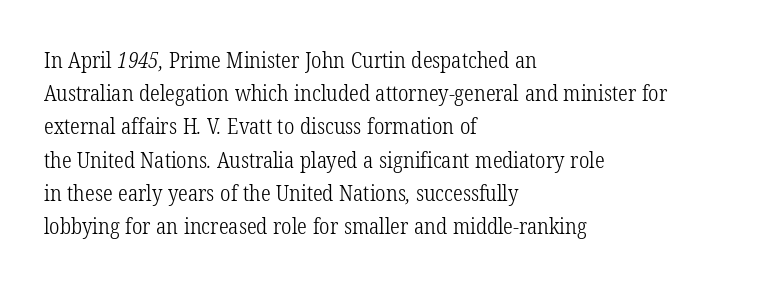
Q: Is the text bold? A: No.
Q: Is the text underlined? A: No.
Q: How is the paragraph aligned? A: Left-aligned.
Q: Is the spacing between letters normal or unusually wide? A: Normal.
Q: Is the spacing between lines tight, normal or loose? A: Normal.
